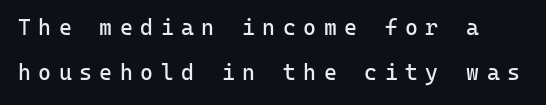
Q: Is the text bold? A: No.
Q: Is the text italic (slanted)? A: No, it is upright.
Q: Is the text underlined? A: No.
Q: Is the spacing between letters normal or unusually wide? A: Unusually wide.
Q: Is the spacing between lines tight, normal or loose? A: Loose.
